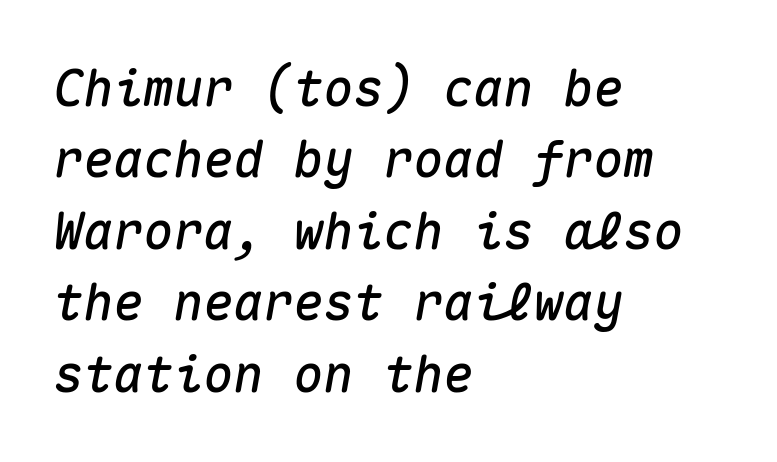
This sample is left-justified, so line endings fall wherever the words run out. Underlining? Definitely not there. An italicized treatment has been applied to the whole sample. Does the leading feel generous? No, just average. The letters march in equal steps, a hallmark of fixed-pitch type.
